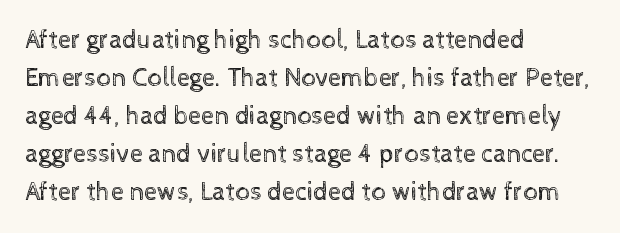
Visually the block forms a straight wall on the left and a jagged coastline on the right. Caption: standard tracking, unaltered. The type sits square on the baseline with zero lean. Weight: not bold — regular or lighter.
